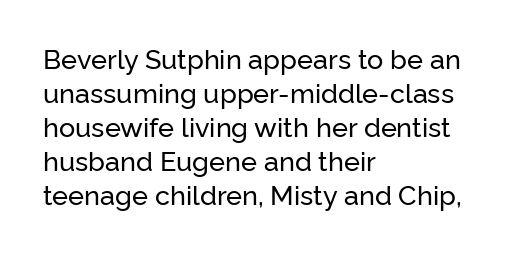
{"italic": "no", "underline": "no", "align": "left", "line_spacing": "normal", "line_spacing_ratio": 1.26, "letter_spacing": "normal", "letter_spacing_em": 0.0, "glyph_px": 27}
